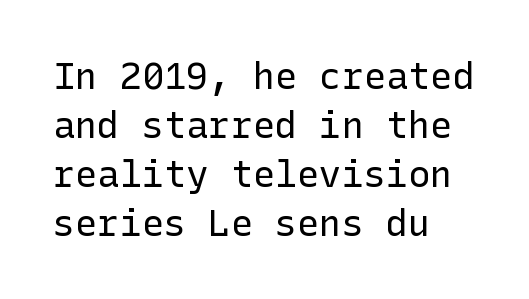
The image shows 37 px regular-weight sans-serif type, upright; set left-aligned, normal line spacing (1.32x), normal letter spacing, not underlined; low stroke contrast and a medium x-height.
